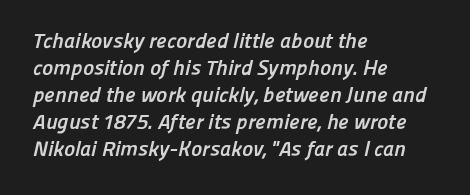
The space between consecutive lines is moderate. Left-aligned paragraph, ragged on the right. Just letters on the line, the space beneath them empty. Heft: maximum for text — a bold. Short note: letters normally spaced.
